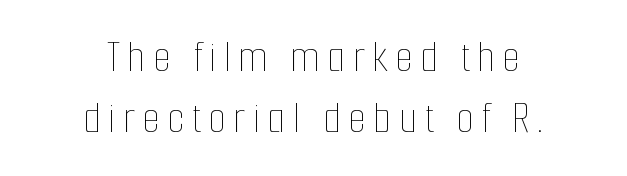
{"italic": "no", "bold": "no", "weight": "thin", "width": "condensed", "stroke_contrast": "low", "x_height": "medium", "monospaced": "no", "underline": "no", "align": "center", "line_spacing": "normal", "line_spacing_ratio": 1.3, "glyph_px": 47}
